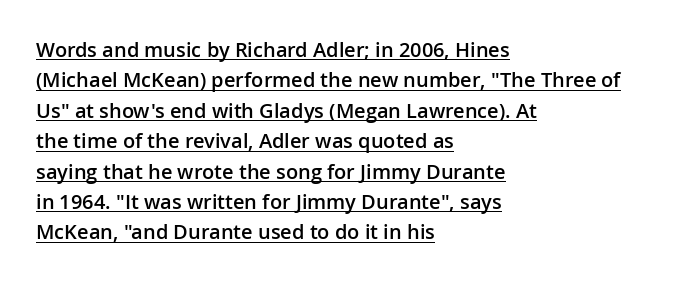
Q: Is the text bold? A: Semi-bold.
Q: Is the text italic (slanted)? A: No, it is upright.
Q: Is the text underlined? A: Yes.
Q: How is the paragraph aligned? A: Left-aligned.
Q: Is the spacing between letters normal or unusually wide? A: Normal.
Q: Is the spacing between lines tight, normal or loose? A: Normal.
